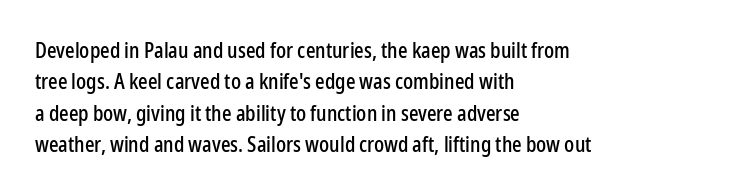
{"italic": "no", "underline": "no", "align": "left", "line_spacing": "normal", "line_spacing_ratio": 1.49, "letter_spacing": "normal", "letter_spacing_em": 0.0, "glyph_px": 21}
